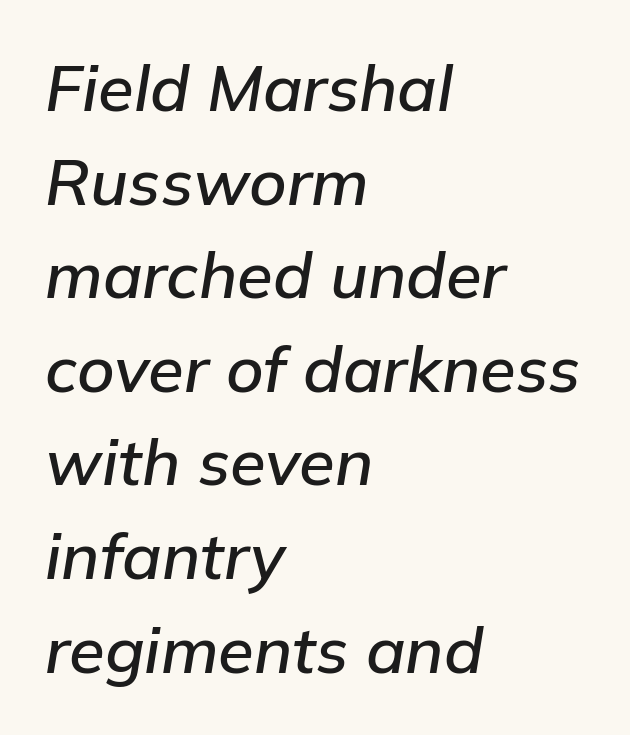
Each letter keeps its own natural width here, so spacing adapts to shape. Would a proofreader flag this as italicized? Yes. Short and long lines alike share a common starting point at left. Line spacing here is normal.
